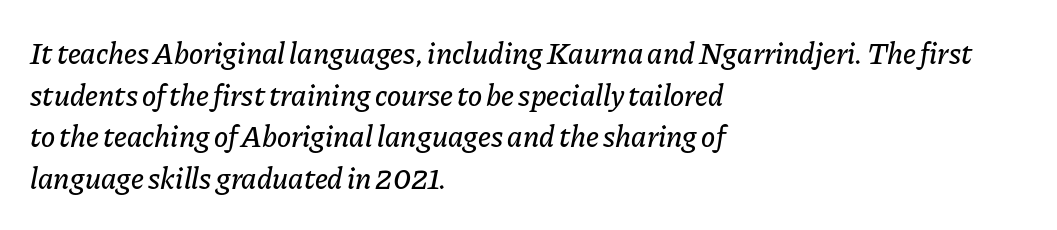
{"italic": "yes", "lean": "right", "slant_degrees": 11, "width": "normal", "stroke_contrast": "low", "x_height": "medium", "monospaced": "no", "underline": "no", "align": "left", "line_spacing": "normal", "line_spacing_ratio": 1.39, "letter_spacing": "normal", "letter_spacing_em": 0.0, "glyph_px": 30}
